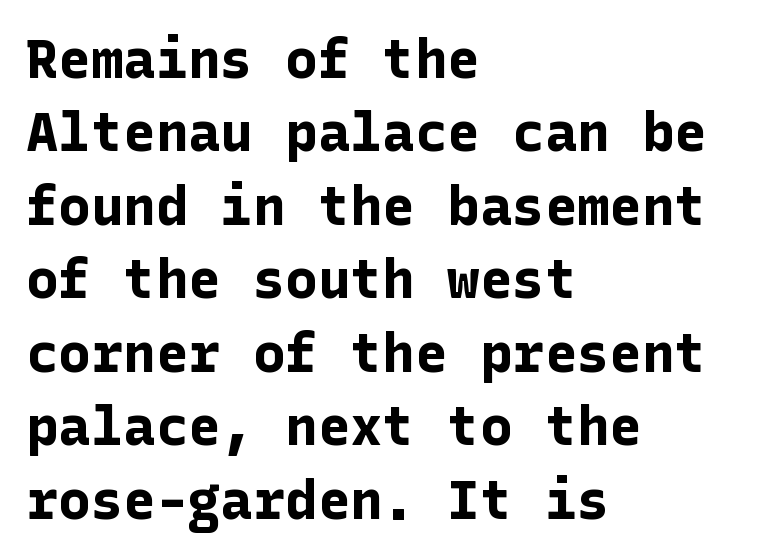
Q: Is the text bold? A: Yes.
Q: Is the text italic (slanted)? A: No, it is upright.
Q: Is the typeface a serif or a sans-serif typeface? A: Sans-serif.
Q: Is the text underlined? A: No.
Q: How is the paragraph aligned? A: Left-aligned.
Q: Is the spacing between letters normal or unusually wide? A: Normal.
Q: Is the spacing between lines tight, normal or loose? A: Normal.
Q: Width (condensed, normal, or wide)? A: Normal.
Q: Stroke contrast? A: Low.
Q: x-height? A: Medium.
